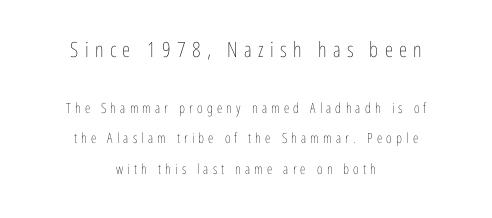
{"italic": "no", "bold": "no", "underline": "no", "align": "center", "line_spacing": "loose", "line_spacing_ratio": 2.16, "letter_spacing": "wide", "letter_spacing_em": 0.3, "larger_block": "first", "size_ratio": 1.5, "glyph_px": 21}
